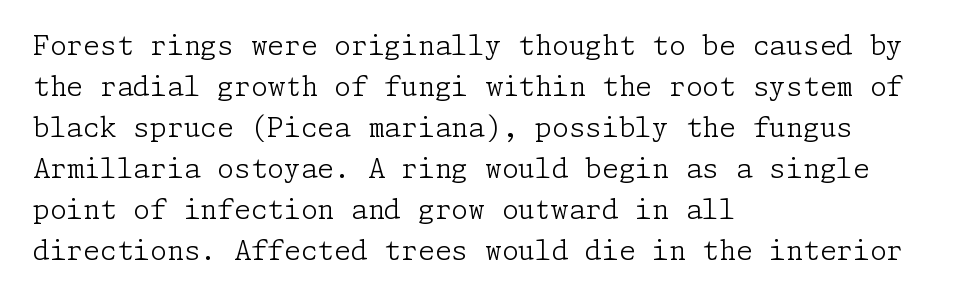
The image shows 27 px text type, upright; set left-aligned, normal line spacing (1.52x), normal letter spacing, not underlined.
